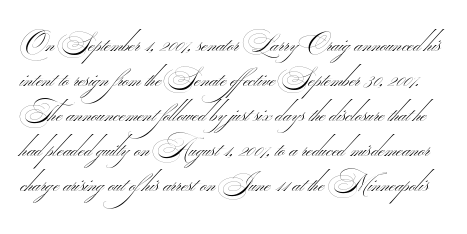
{"bold": "no", "underline": "no", "line_spacing": "normal", "line_spacing_ratio": 1.35, "letter_spacing": "normal", "letter_spacing_em": 0.0, "glyph_px": 26}
